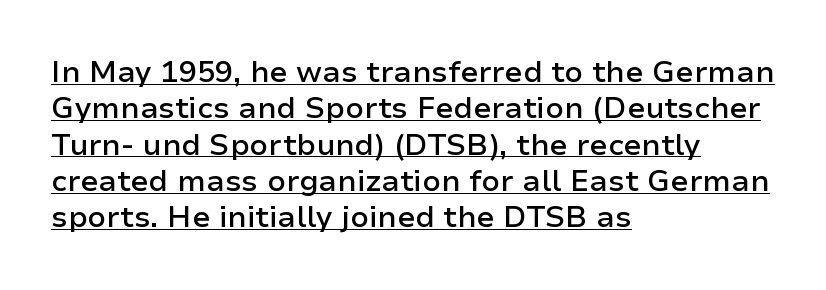
Q: Is the text bold? A: Semi-bold.
Q: Is the text italic (slanted)? A: No, it is upright.
Q: Is the typeface a serif or a sans-serif typeface? A: Sans-serif.
Q: Is the text underlined? A: Yes.
Q: How is the paragraph aligned? A: Left-aligned.
Q: Is the spacing between letters normal or unusually wide? A: Normal.
Q: Width (condensed, normal, or wide)? A: Normal.
Q: Stroke contrast? A: Low.
Q: x-height? A: Medium.
Q: Monospaced? A: No.
